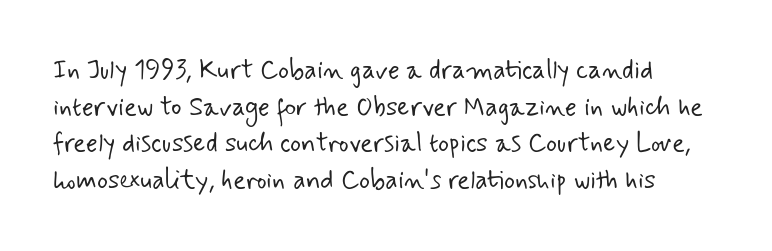
Q: Is the text bold? A: No.
Q: Is the text underlined? A: No.
Q: Is the spacing between letters normal or unusually wide? A: Normal.
Q: Is the spacing between lines tight, normal or loose? A: Normal.
